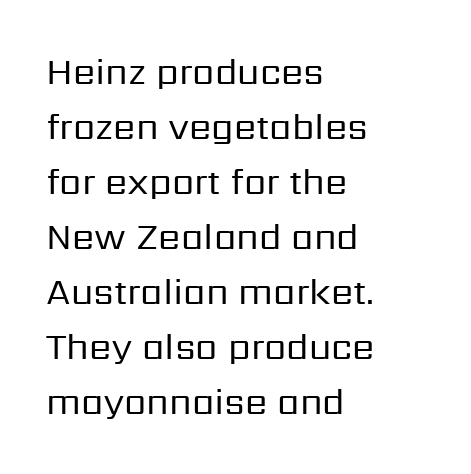
The rows are spaced the way most documents space them. Is the stroke heavy? The answer is a plain regular-or-lighter. Looks like regular typesetting: each glyph gets only the width it needs. The rag falls on the right side of this text block. The passage shown is not underscored anywhere.
